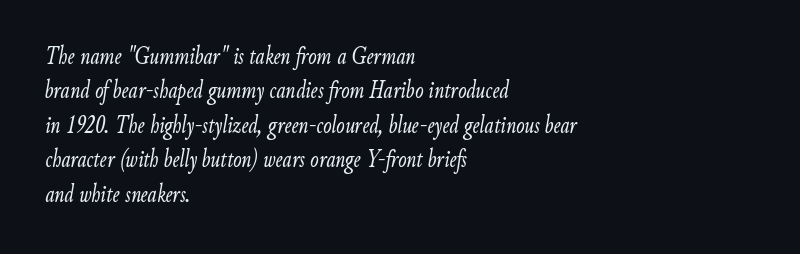
{"italic": "yes", "lean": "right", "slant_degrees": 9, "bold": "no", "underline": "no", "align": "left", "line_spacing": "normal", "line_spacing_ratio": 1.38, "letter_spacing": "normal", "letter_spacing_em": 0.0, "glyph_px": 25}
